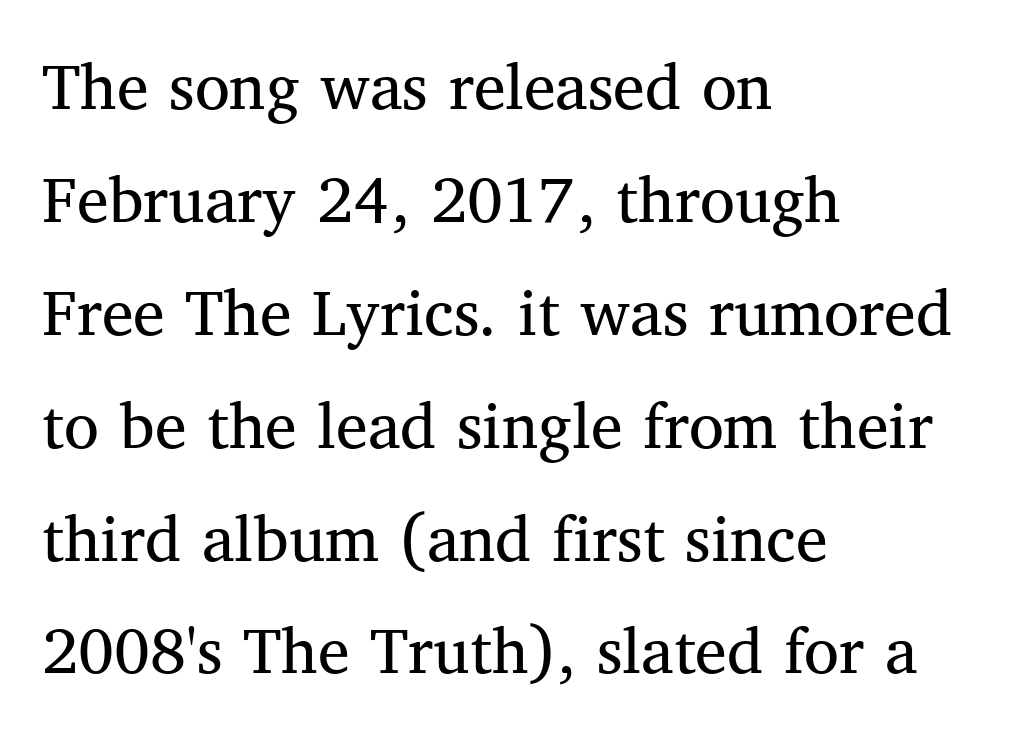
Q: Is the text bold? A: No.
Q: Is the text italic (slanted)? A: No, it is upright.
Q: Is the typeface a serif or a sans-serif typeface? A: Serif.
Q: Is the text underlined? A: No.
Q: How is the paragraph aligned? A: Left-aligned.
Q: Is the spacing between letters normal or unusually wide? A: Normal.
Q: Is the spacing between lines tight, normal or loose? A: Normal.
Q: Width (condensed, normal, or wide)? A: Normal.
Q: Stroke contrast? A: Medium.
Q: x-height? A: Medium.
Q: Monospaced? A: No.
